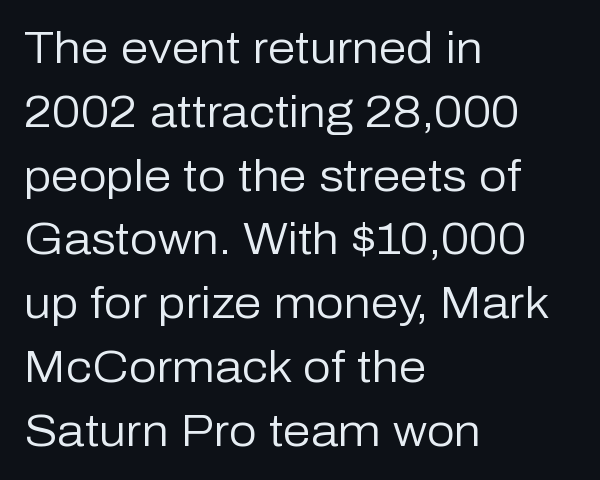
{"serif": "no", "italic": "no", "bold": "no", "weight": "regular", "width": "normal", "stroke_contrast": "low", "x_height": "medium", "monospaced": "no", "underline": "no", "align": "left", "line_spacing": "normal", "line_spacing_ratio": 1.45, "letter_spacing": "normal", "letter_spacing_em": 0.0, "glyph_px": 44}
